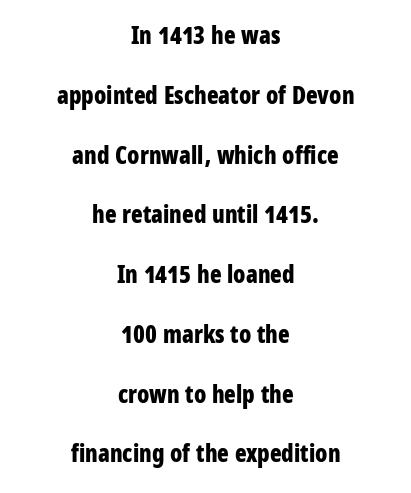
{"italic": "no", "bold": "yes", "underline": "no", "align": "center", "line_spacing": "loose", "line_spacing_ratio": 2.49, "letter_spacing": "normal", "letter_spacing_em": 0.0, "glyph_px": 24}
